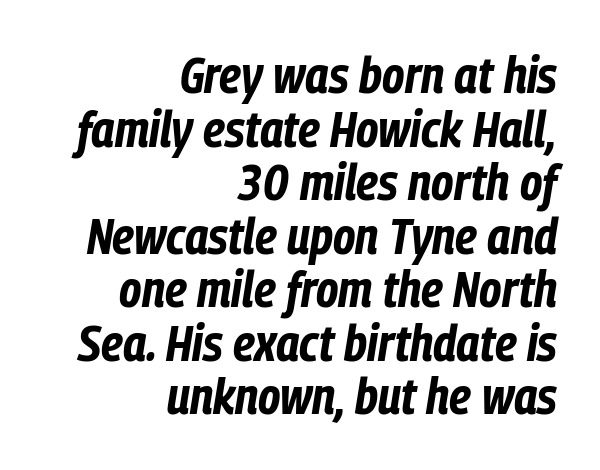
Here the designer chose a conventional face with non-uniform glyph widths. The string is rendered with underlining switched off. On the weight axis this lands at bold, roughly 700. Tracking here is standard; glyphs follow each other at the usual distance. Line ends are locked; line starts wander. The passage shown leans; its letterforms are oblique.
